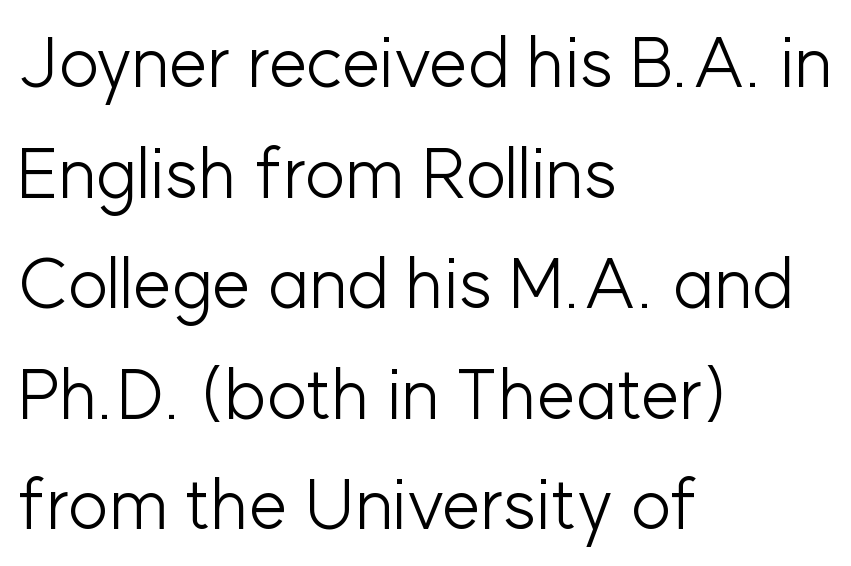
It's the straight-up-and-down kind of type. The space between consecutive lines is moderate. The passage is arranged the way most books set body copy — flush left. Looks like regular typesetting: each glyph gets only the width it needs. The passage shown is typeset with a sans-serif family.
